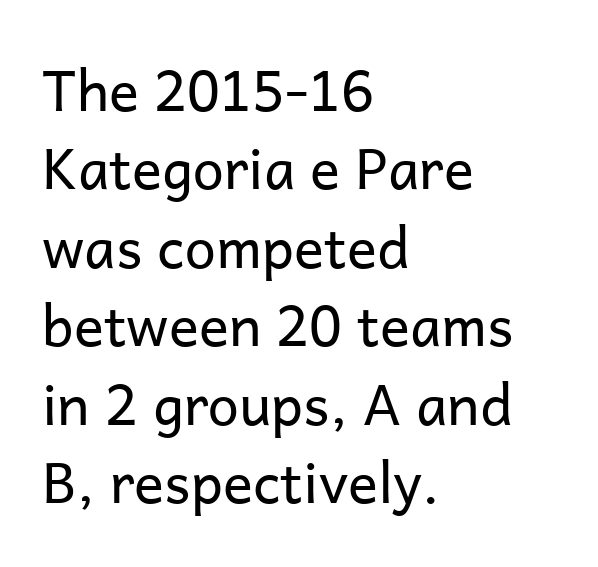
Lines of text with bare space underneath. A typesetter would call this proportional, since set widths differ per character. Summary of vertical rhythm: regular, with standard interline spacing. Compared with typical body copy, the letter spacing here is the same. This is sans-serif lettering, the kind often seen on screens and signage.
